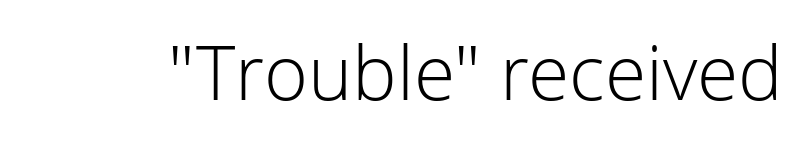
Q: Is the text bold? A: No.
Q: Is the text italic (slanted)? A: No, it is upright.
Q: Is the typeface a serif or a sans-serif typeface? A: Sans-serif.
Q: Is the text underlined? A: No.
Q: Is the spacing between letters normal or unusually wide? A: Normal.
Q: Width (condensed, normal, or wide)? A: Normal.
Q: Stroke contrast? A: Low.
Q: x-height? A: Medium.
Q: Monospaced? A: No.
